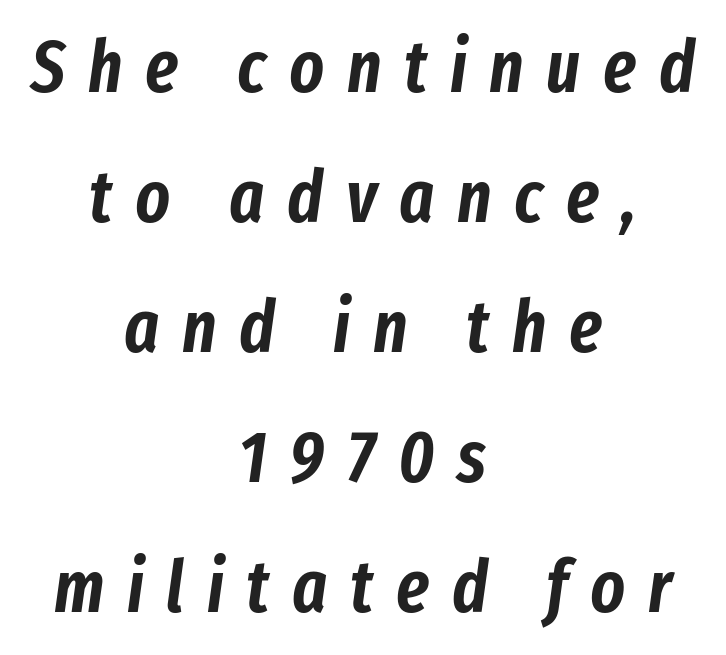
The image shows 73 px condensed type, italic (leaning right); set centered, line spacing 1.78x, unusually wide letter spacing (+0.31 em), not underlined; low stroke contrast and a medium x-height.
